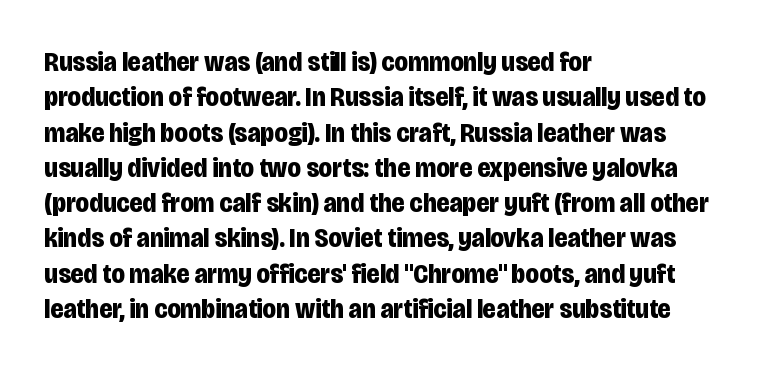
{"serif": "no", "italic": "no", "bold": "yes", "weight": "bold", "width": "condensed", "stroke_contrast": "low", "x_height": "large", "monospaced": "no", "underline": "no", "align": "left", "line_spacing": "normal", "line_spacing_ratio": 1.26, "letter_spacing": "normal", "letter_spacing_em": 0.0, "glyph_px": 28}
